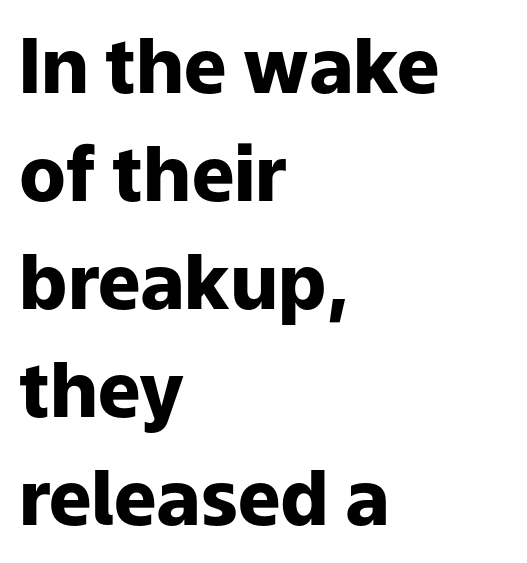
The image shows 76 px heavy sans-serif type, upright; set left-aligned, normal line spacing (1.42x), normal letter spacing, not underlined; low stroke contrast and a medium x-height.
